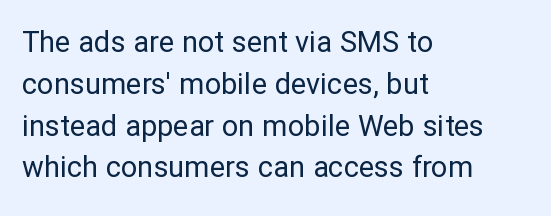
{"serif": "no", "italic": "no", "bold": "no", "weight": "regular", "width": "normal", "stroke_contrast": "low", "x_height": "medium", "monospaced": "no", "underline": "no", "align": "left", "line_spacing": "normal", "line_spacing_ratio": 1.44, "letter_spacing": "normal", "letter_spacing_em": 0.0, "glyph_px": 29}
